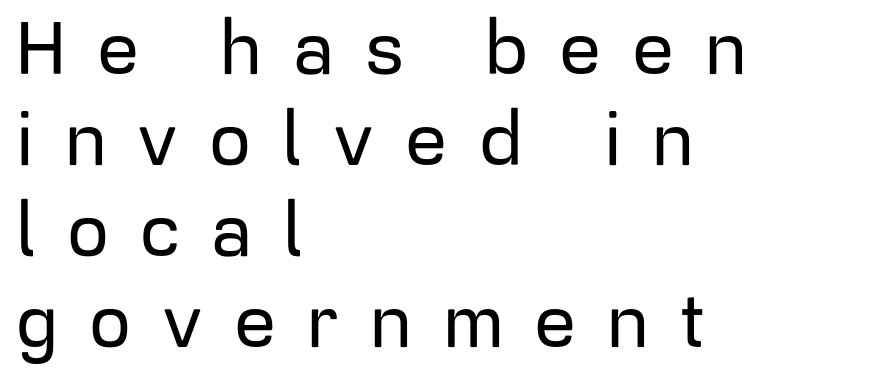
The image shows 74 px sans-serif type, upright; set left-aligned, line spacing 1.23x, unusually wide letter spacing (+0.42 em), not underlined; low stroke contrast and a medium x-height.
